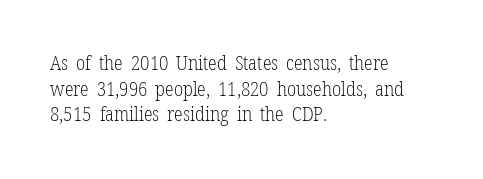
{"italic": "no", "bold": "no", "underline": "no", "align": "left", "line_spacing": "normal", "line_spacing_ratio": 1.28, "letter_spacing": "normal", "letter_spacing_em": 0.0, "glyph_px": 20}
